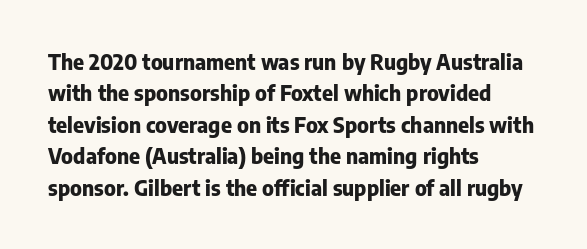
{"italic": "no", "bold": "yes", "underline": "no", "align": "left", "line_spacing": "normal", "line_spacing_ratio": 1.5, "letter_spacing": "normal", "letter_spacing_em": 0.0, "glyph_px": 21}
